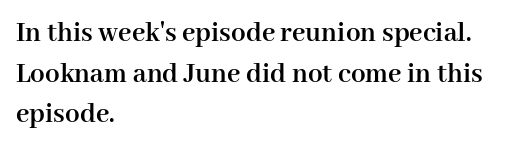
The image shows 29 px semibold serif type, upright; set left-aligned, normal line spacing (1.4x), normal letter spacing, not underlined; high stroke contrast and a medium x-height.
